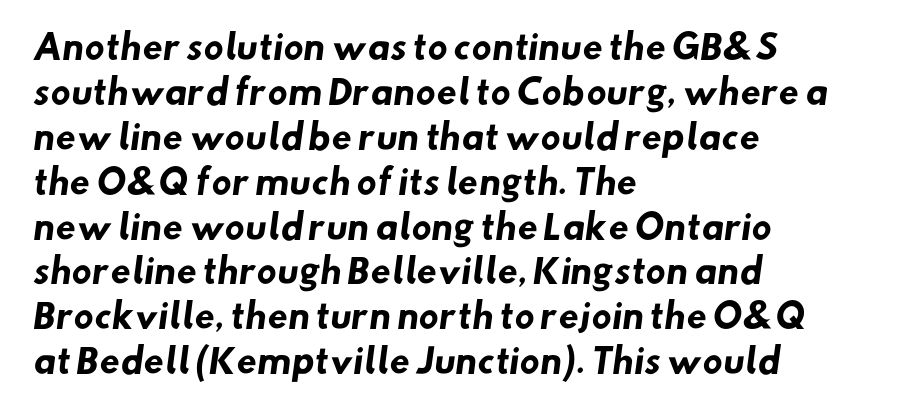
{"serif": "no", "bold": "yes", "weight": "heavy", "width": "normal", "stroke_contrast": "low", "x_height": "small", "monospaced": "no", "underline": "no", "align": "left", "line_spacing": "normal", "line_spacing_ratio": 1.36, "letter_spacing": "normal", "letter_spacing_em": 0.0, "glyph_px": 33}
